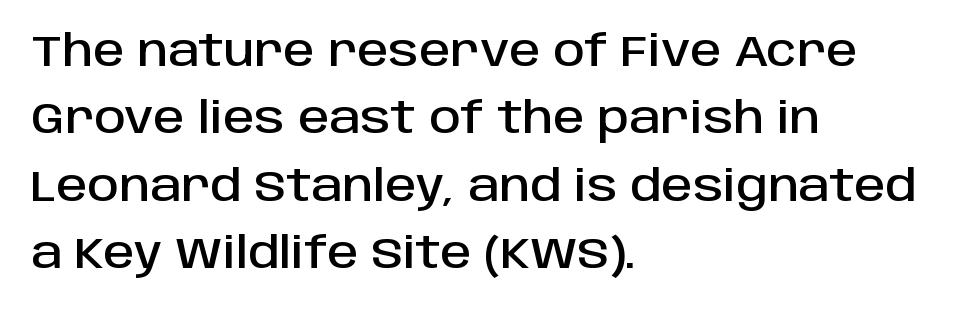
{"serif": "no", "italic": "no", "width": "normal", "stroke_contrast": "low", "x_height": "large", "monospaced": "no", "underline": "no", "align": "left", "line_spacing": "normal", "line_spacing_ratio": 1.53, "letter_spacing": "normal", "letter_spacing_em": 0.0, "glyph_px": 44}
